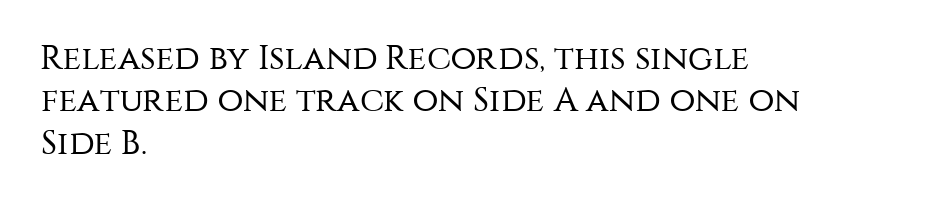
The passage shown is typed in a proportional face where columns would drift. A bare baseline throughout the passage. The horizontal fit of the characters is conventional and even. Every row of glyphs begins at an identical x-position on the left. Reading down the column, the eye jumps a familiar distance to each next line. Are there feet on the stems? There aren't — it's a sans.
